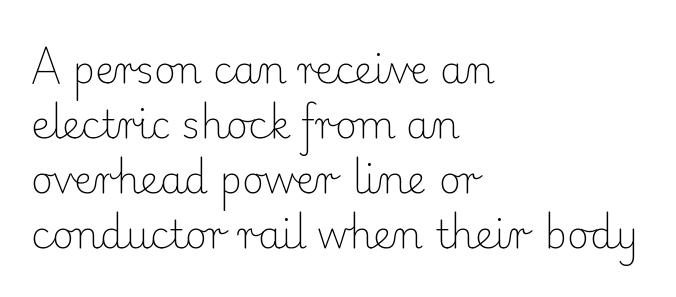
Is this a fixed-width face? No — the glyphs have proportional, varying widths. The leading is moderate, giving the passage an even texture. Look at the tracking — it's just the regular setting, nothing added. The letterforms sit at book weight or below.
